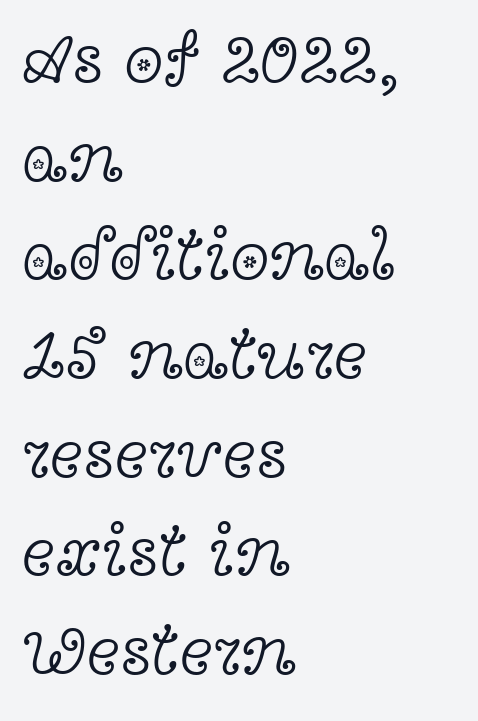
Q: Is the text bold? A: No.
Q: Is the text italic (slanted)? A: Yes.
Q: Is the typeface a serif or a sans-serif typeface? A: Serif.
Q: Is the text underlined? A: No.
Q: How is the paragraph aligned? A: Left-aligned.
Q: Is the spacing between letters normal or unusually wide? A: Normal.
Q: Is the spacing between lines tight, normal or loose? A: Normal.
Q: Width (condensed, normal, or wide)? A: Wide.
Q: x-height? A: Medium.
Q: Monospaced? A: No.
